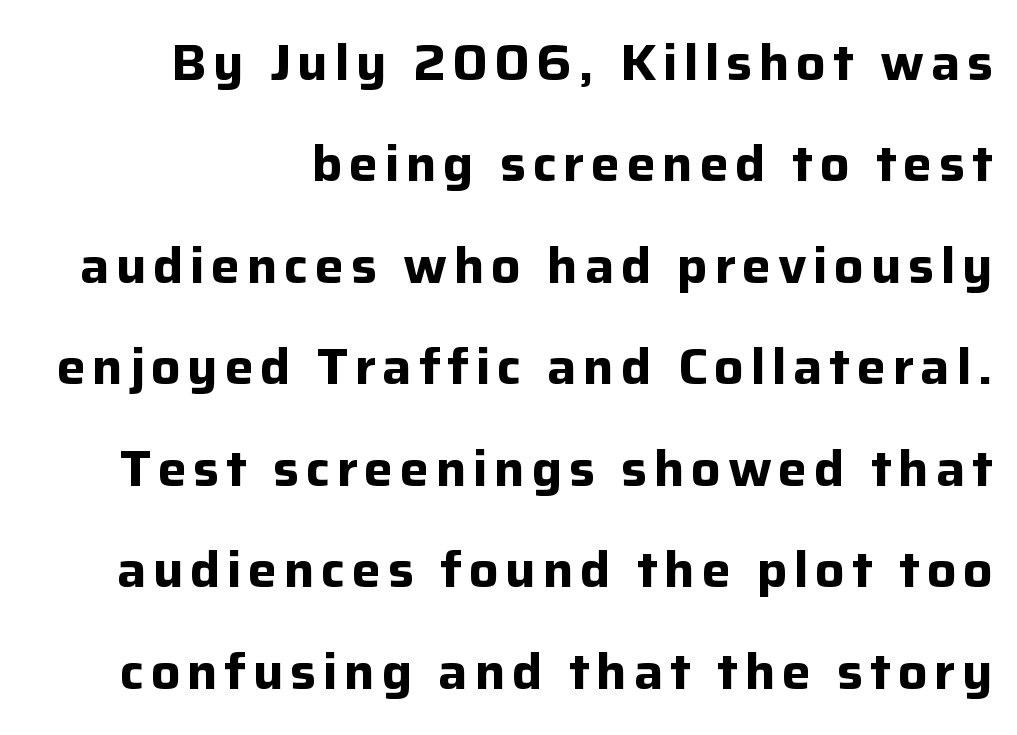
{"serif": "no", "italic": "no", "bold": "yes", "weight": "bold", "width": "normal", "stroke_contrast": "low", "x_height": "medium", "monospaced": "no", "underline": "no", "align": "right", "line_spacing": "loose", "line_spacing_ratio": 2.07, "glyph_px": 49}
